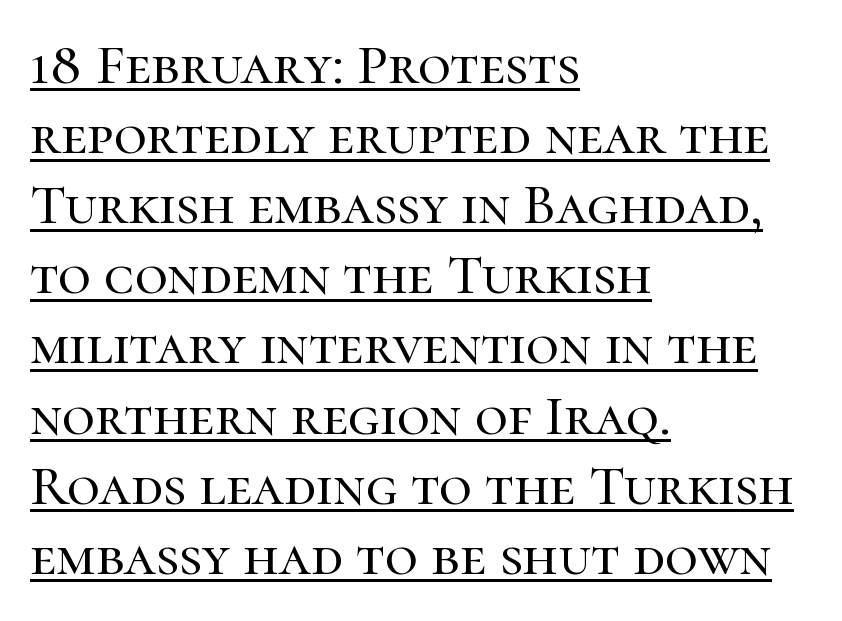
{"serif": "yes", "italic": "no", "width": "normal", "stroke_contrast": "high", "x_height": "medium", "monospaced": "no", "underline": "yes", "align": "left", "line_spacing_ratio": 1.23, "letter_spacing": "normal", "letter_spacing_em": 0.0, "glyph_px": 57}
